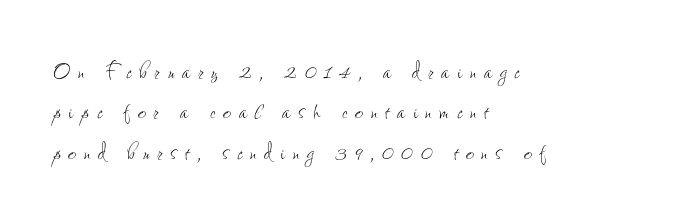
{"bold": "no", "weight": "thin", "width": "condensed", "stroke_contrast": "low", "x_height": "small", "monospaced": "no", "underline": "no", "align": "left", "line_spacing": "normal", "line_spacing_ratio": 1.39, "letter_spacing": "wide", "letter_spacing_em": 0.27, "glyph_px": 29}
